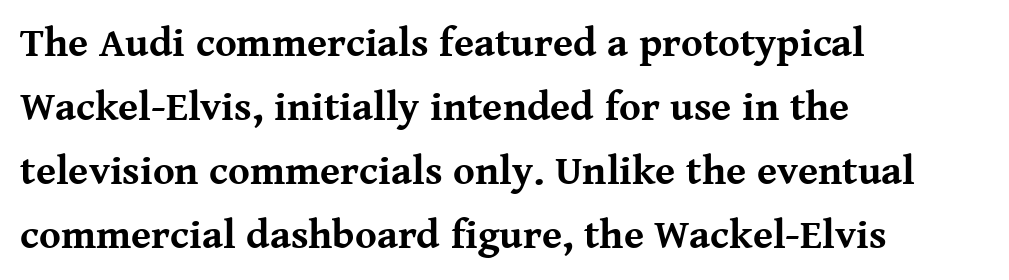
The image shows 41 px bold serif type, upright; set left-aligned, normal line spacing (1.56x), normal letter spacing, not underlined; medium stroke contrast and a medium x-height.
